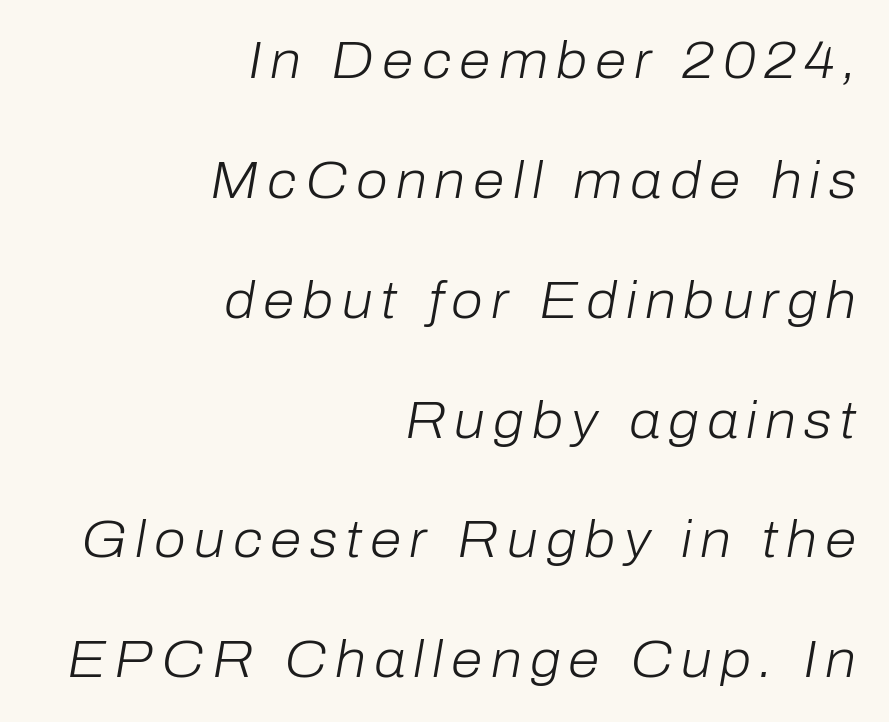
The image shows 51 px light type, italic (leaning right); set right-aligned, loose line spacing (2.35x), not underlined; low stroke contrast and a medium x-height.
